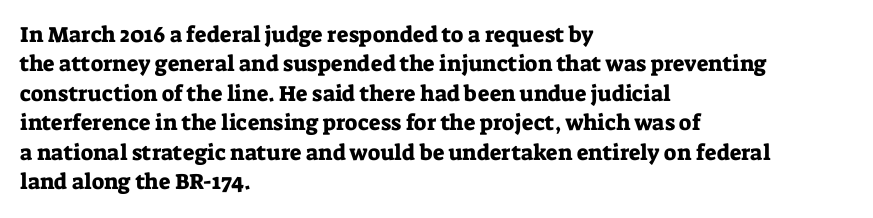
Reading down the block, your eye returns to a fixed left position each line. The type sits square on the baseline with zero lean. The space directly below the letters is spotless. Notice how descenders clear the ascenders below comfortably — that's standard leading. Each word holds together tightly as a unit, with standard inter-letter gaps.
